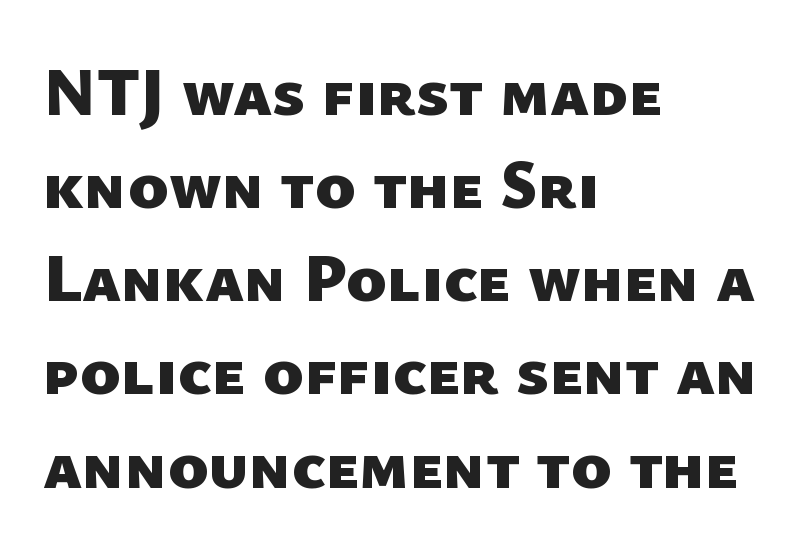
The image shows 68 px heavy sans-serif type; set left-aligned, normal line spacing (1.37x), normal letter spacing, not underlined; low stroke contrast and a medium x-height.
